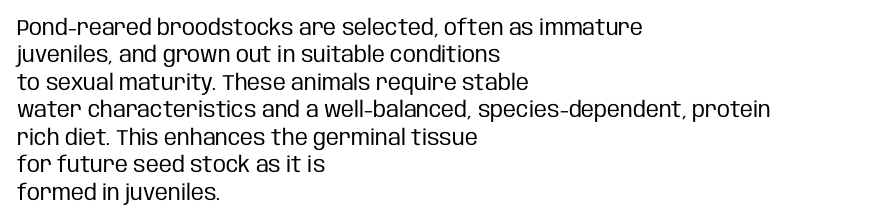
Q: Is the text bold? A: No.
Q: Is the text italic (slanted)? A: No, it is upright.
Q: Is the text underlined? A: No.
Q: How is the paragraph aligned? A: Left-aligned.
Q: Is the spacing between letters normal or unusually wide? A: Normal.
Q: Is the spacing between lines tight, normal or loose? A: Normal.
